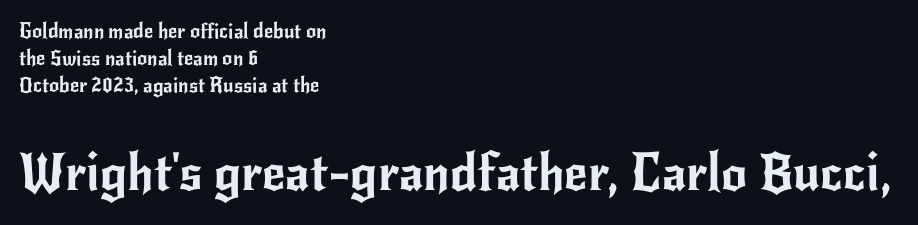
The image shows 51 px sans-serif type, upright; set left-aligned, normal line spacing (1.36x), normal letter spacing, not underlined; the second (bottom) block is 2.55x larger; low stroke contrast and a small x-height.
